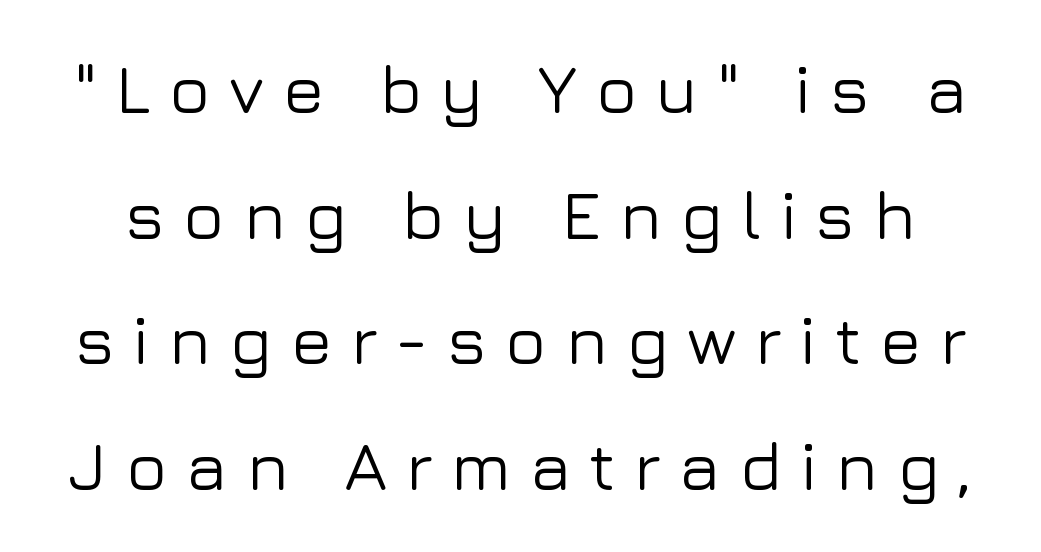
The image shows 69 px sans-serif type, upright; set line spacing 1.82x, unusually wide letter spacing (+0.26 em), not underlined; low stroke contrast and a medium x-height.
